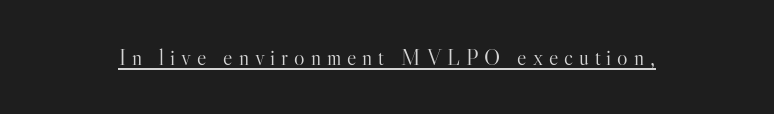
The image shows 22 px text type, upright; set unusually wide letter spacing (+0.27 em), underlined.
